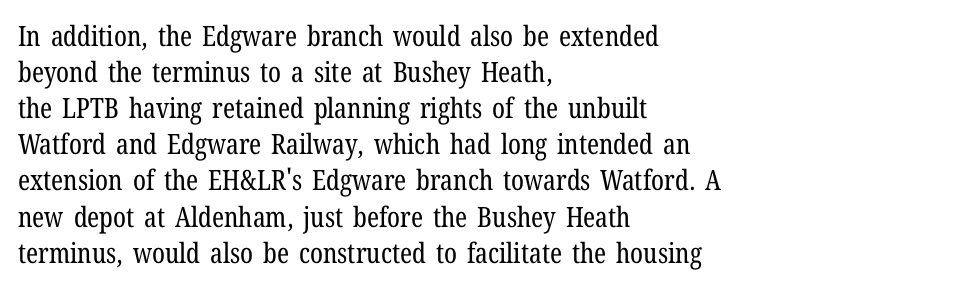
The image shows 28 px regular-weight, condensed serif type, upright; set left-aligned, normal line spacing (1.29x), normal letter spacing, not underlined; low stroke contrast and a medium x-height.
